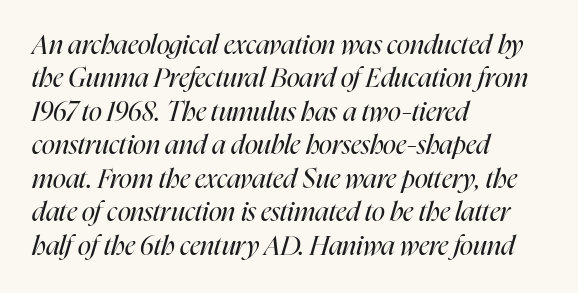
Q: Is the text bold? A: No.
Q: Is the text italic (slanted)? A: Yes, it leans right by about 16 degrees.
Q: Is the text underlined? A: No.
Q: How is the paragraph aligned? A: Left-aligned.
Q: Is the spacing between letters normal or unusually wide? A: Normal.
